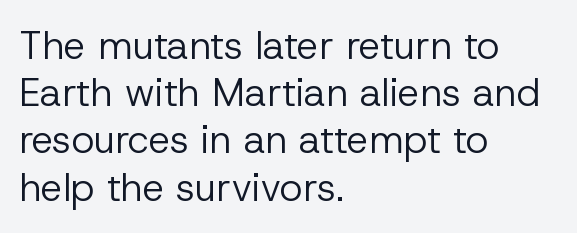
The image shows 39 px regular-weight sans-serif type, upright; set left-aligned, line spacing 1.21x, normal letter spacing, not underlined; low stroke contrast and a medium x-height.
